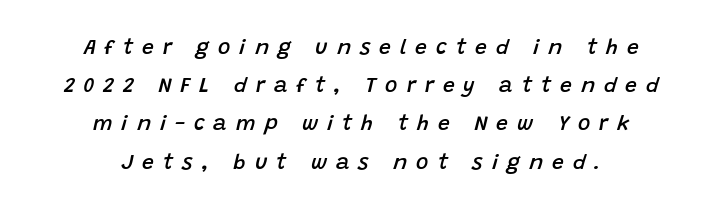
The specimen omits any rule beneath the text block's lines. Does the lettering tilt? It does — this is italic. Look at the stroke-to-counter ratio: somewhat heavy, a semibold. Inter-character spacing is expanded well beyond the font's built-in metrics. Each line is balanced around a shared central axis.
